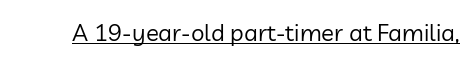
Q: Is the text bold? A: No.
Q: Is the text italic (slanted)? A: No, it is upright.
Q: Is the text underlined? A: Yes.
Q: Is the spacing between letters normal or unusually wide? A: Normal.
